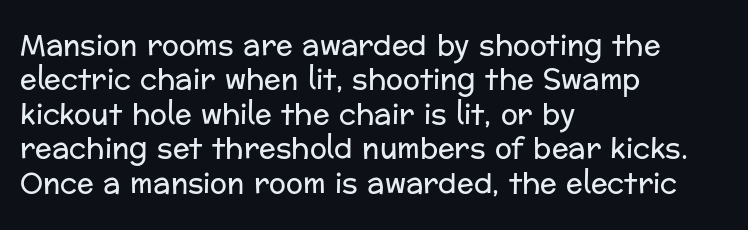
Q: Is the text bold? A: No.
Q: Is the text italic (slanted)? A: No, it is upright.
Q: Is the typeface a serif or a sans-serif typeface? A: Sans-serif.
Q: Is the text underlined? A: No.
Q: How is the paragraph aligned? A: Left-aligned.
Q: Is the spacing between letters normal or unusually wide? A: Normal.
Q: Width (condensed, normal, or wide)? A: Normal.
Q: Stroke contrast? A: Low.
Q: x-height? A: Medium.
Q: Monospaced? A: No.
